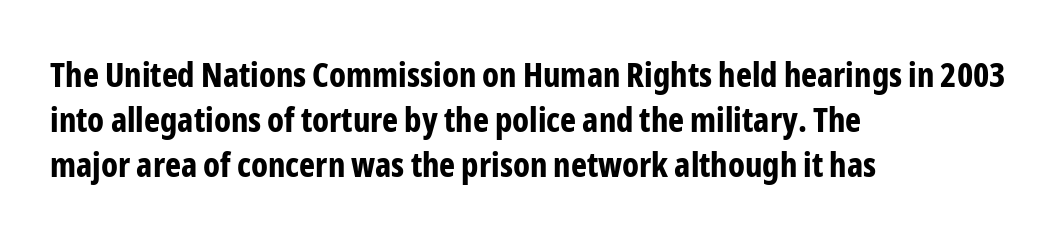
{"serif": "no", "italic": "no", "bold": "yes", "weight": "bold", "width": "condensed", "stroke_contrast": "low", "x_height": "medium", "monospaced": "no", "underline": "no", "align": "left", "line_spacing": "normal", "line_spacing_ratio": 1.33, "letter_spacing": "normal", "letter_spacing_em": 0.0, "glyph_px": 34}
